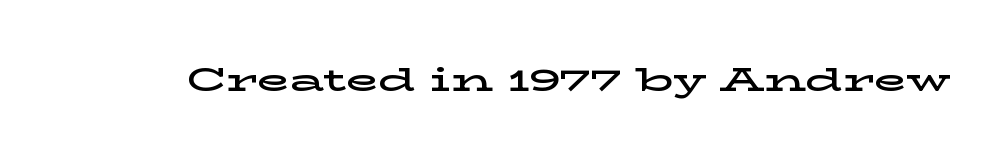
Q: Is the text italic (slanted)? A: No, it is upright.
Q: Is the typeface a serif or a sans-serif typeface? A: Serif.
Q: Is the text underlined? A: No.
Q: Is the spacing between letters normal or unusually wide? A: Normal.
Q: Width (condensed, normal, or wide)? A: Wide.
Q: Stroke contrast? A: Low.
Q: x-height? A: Medium.
Q: Monospaced? A: No.
